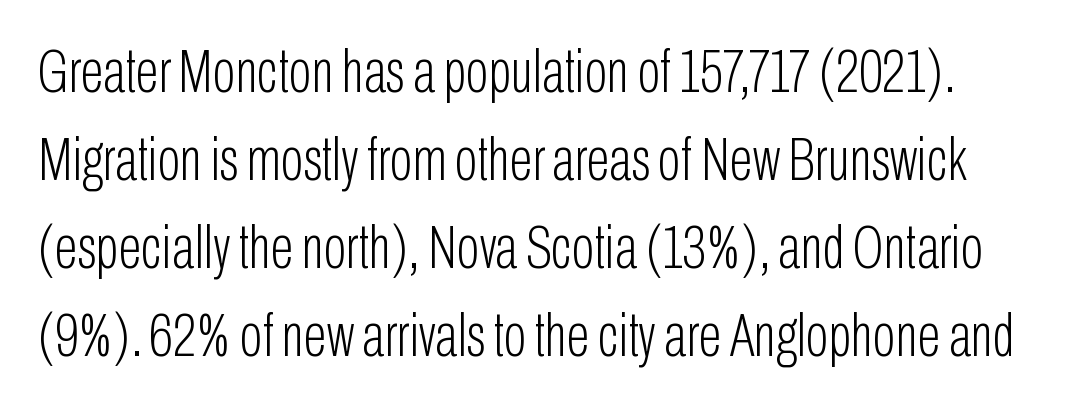
The image shows 61 px light, condensed sans-serif type, upright; set normal line spacing (1.44x), normal letter spacing, not underlined; low stroke contrast and a medium x-height.
